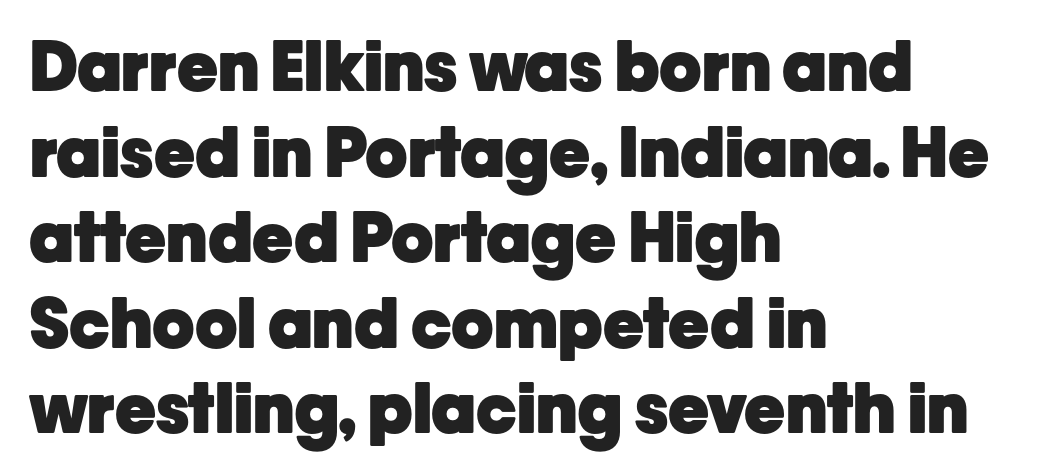
Q: Is the text bold? A: Yes.
Q: Is the text italic (slanted)? A: No, it is upright.
Q: Is the typeface a serif or a sans-serif typeface? A: Sans-serif.
Q: Is the text underlined? A: No.
Q: How is the paragraph aligned? A: Left-aligned.
Q: Is the spacing between letters normal or unusually wide? A: Normal.
Q: Width (condensed, normal, or wide)? A: Normal.
Q: Stroke contrast? A: Low.
Q: x-height? A: Medium.
Q: Monospaced? A: No.
